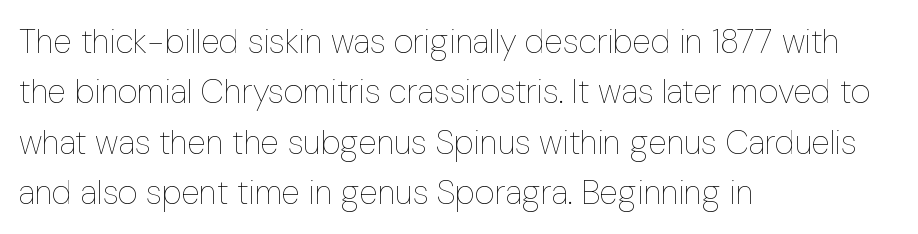
{"italic": "no", "bold": "no", "weight": "thin", "width": "condensed", "stroke_contrast": "low", "x_height": "medium", "monospaced": "no", "underline": "no", "align": "left", "line_spacing": "normal", "line_spacing_ratio": 1.48, "letter_spacing": "normal", "letter_spacing_em": 0.0, "glyph_px": 34}
